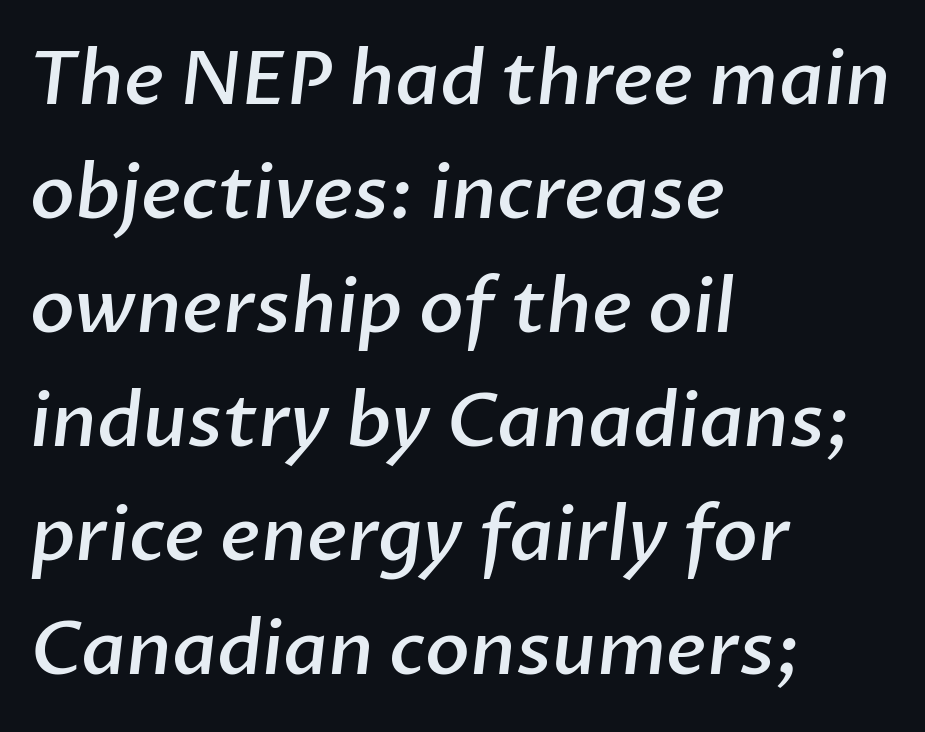
The image shows 74 px semibold sans-serif type; set left-aligned, normal line spacing (1.54x), normal letter spacing, not underlined; low stroke contrast and a medium x-height.
